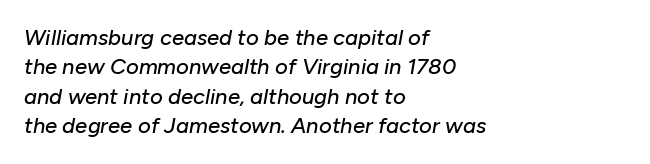
{"italic": "yes", "lean": "right", "slant_degrees": 10, "underline": "no", "align": "left", "line_spacing": "normal", "line_spacing_ratio": 1.34, "letter_spacing": "normal", "letter_spacing_em": 0.0, "glyph_px": 22}
